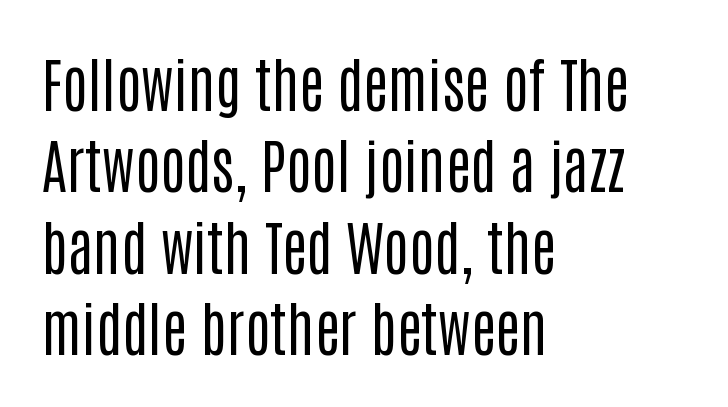
Q: Is the text bold? A: No.
Q: Is the text italic (slanted)? A: No, it is upright.
Q: Is the typeface a serif or a sans-serif typeface? A: Sans-serif.
Q: Is the text underlined? A: No.
Q: How is the paragraph aligned? A: Left-aligned.
Q: Is the spacing between letters normal or unusually wide? A: Normal.
Q: Is the spacing between lines tight, normal or loose? A: Normal.
Q: Width (condensed, normal, or wide)? A: Condensed.
Q: Stroke contrast? A: Low.
Q: x-height? A: Large.
Q: Monospaced? A: No.
